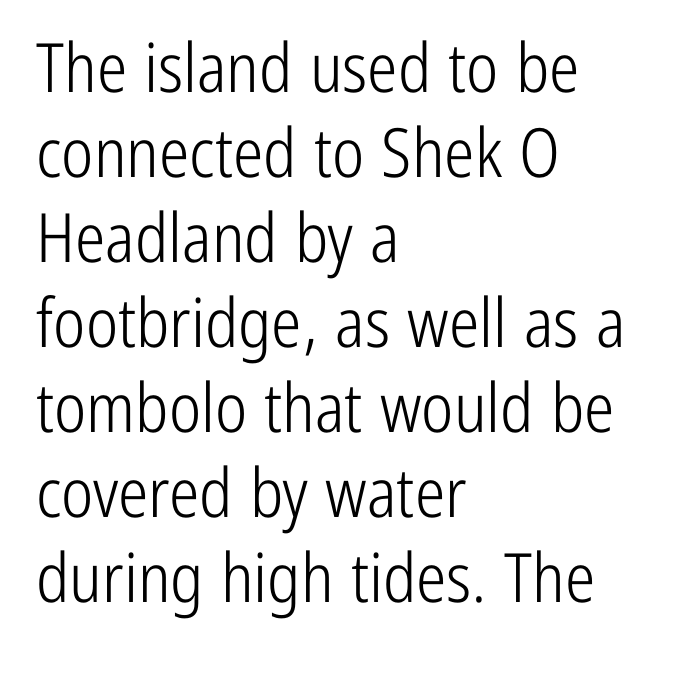
{"serif": "no", "italic": "no", "bold": "no", "weight": "light", "width": "condensed", "stroke_contrast": "low", "x_height": "medium", "monospaced": "no", "underline": "no", "align": "left", "line_spacing": "normal", "line_spacing_ratio": 1.25, "letter_spacing": "normal", "letter_spacing_em": 0.0, "glyph_px": 68}
